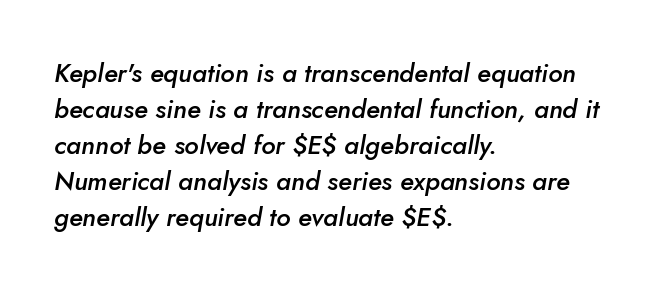
{"italic": "yes", "lean": "right", "slant_degrees": 5, "bold": "semi", "underline": "no", "align": "left", "line_spacing": "normal", "line_spacing_ratio": 1.38, "letter_spacing": "normal", "letter_spacing_em": 0.0, "glyph_px": 26}
